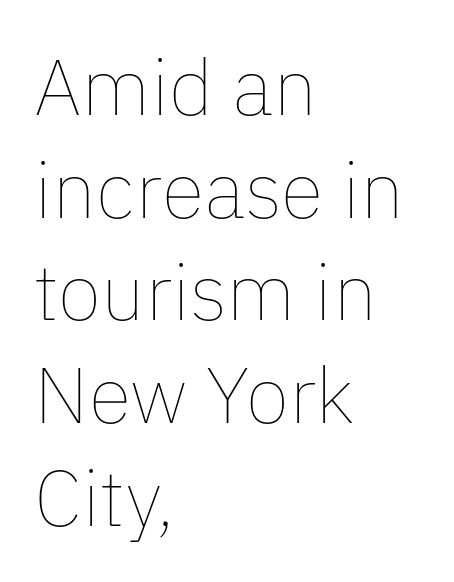
{"italic": "no", "bold": "no", "weight": "thin", "width": "normal", "stroke_contrast": "low", "x_height": "medium", "monospaced": "no", "underline": "no", "align": "left", "line_spacing": "normal", "line_spacing_ratio": 1.3, "letter_spacing": "normal", "letter_spacing_em": 0.0, "glyph_px": 79}
